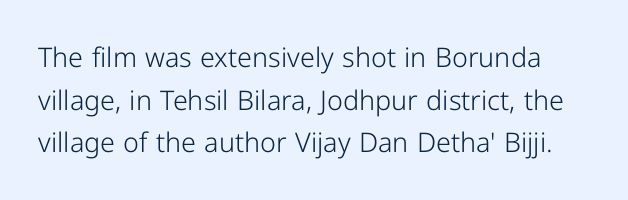
Lines of text with bare space underneath. Students, observe: this is what conventionally led text looks like. Does extra space separate the letters? No, they use regular spacing. Every character sits straight up, as roman type does. Ink coverage per letter is moderate at most.
